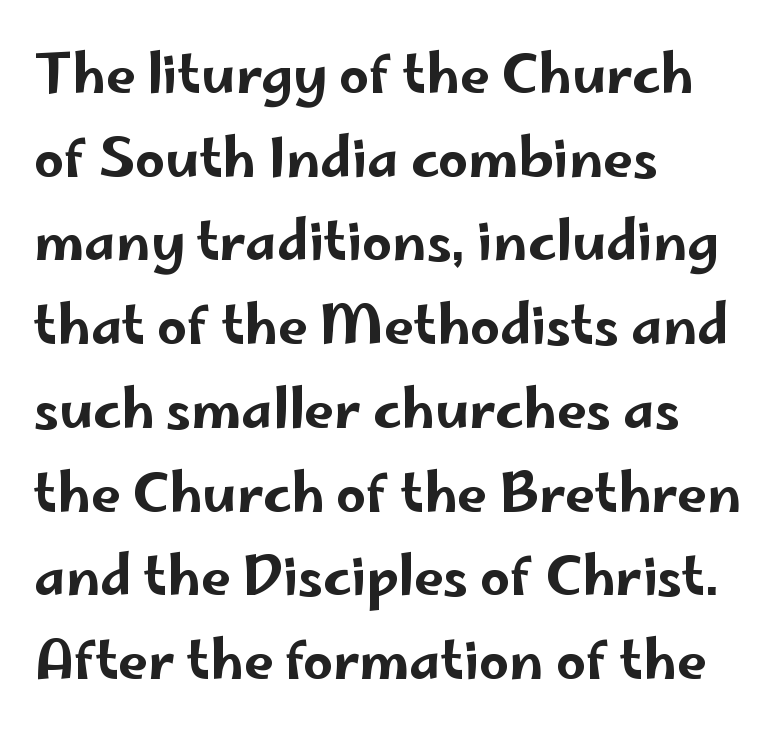
Q: Is the text italic (slanted)? A: No, it is upright.
Q: Is the typeface a serif or a sans-serif typeface? A: Sans-serif.
Q: Is the text underlined? A: No.
Q: How is the paragraph aligned? A: Left-aligned.
Q: Is the spacing between letters normal or unusually wide? A: Normal.
Q: Is the spacing between lines tight, normal or loose? A: Normal.
Q: Width (condensed, normal, or wide)? A: Wide.
Q: Stroke contrast? A: Low.
Q: x-height? A: Small.
Q: Monospaced? A: No.
